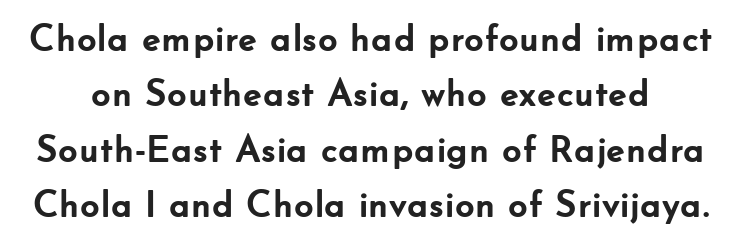
{"serif": "no", "italic": "no", "bold": "yes", "weight": "semibold", "width": "normal", "stroke_contrast": "low", "x_height": "small", "monospaced": "no", "underline": "no", "line_spacing": "normal", "line_spacing_ratio": 1.46, "letter_spacing": "normal", "letter_spacing_em": 0.0, "glyph_px": 38}
